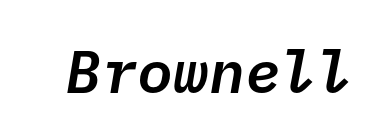
In terms of weight, the rendering is demibold, just under bold. Check under the words: just untouched page. The type family on display is of the sans-serif kind. There is no visible air inserted between adjacent glyphs.
